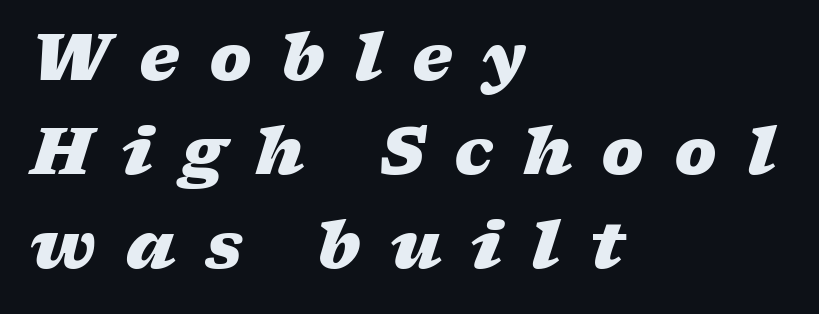
The image shows 64 px heavy, wide type, italic (leaning right); set left-aligned, normal line spacing (1.47x), unusually wide letter spacing (+0.46 em), not underlined; low stroke contrast and a medium x-height.
